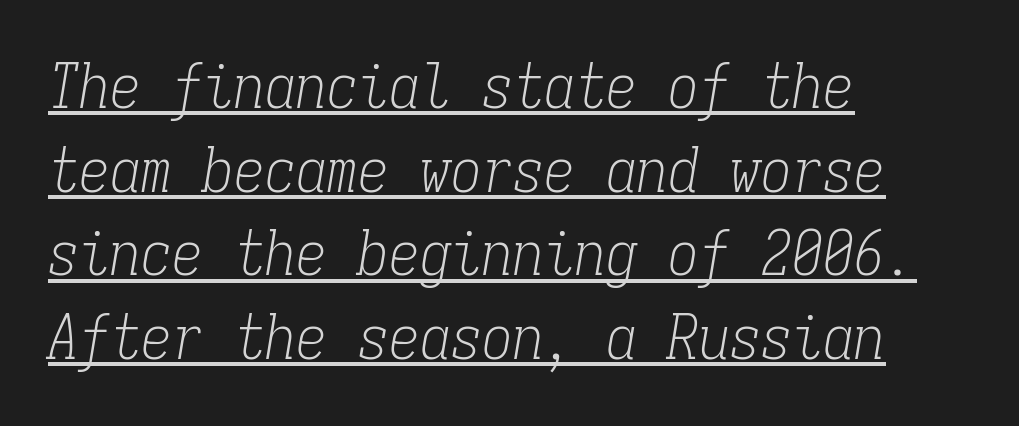
The face used here is monospaced, like something from a code editor. Underlining? Definitely there. Quick note: interline space is typical. Words appear dense and cohesive because spacing is normal. Stroke thickness stays within the range of a standard reading face or lighter. Typeset ragged right — the left edge is the straight one.
